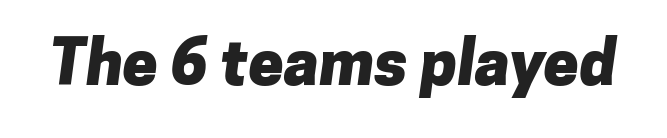
The image shows 63 px heavy sans-serif type; set normal letter spacing, not underlined; low stroke contrast and a medium x-height.
